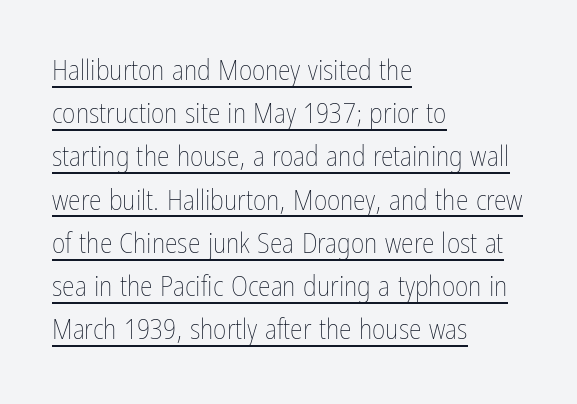
Q: Is the text bold? A: No.
Q: Is the text italic (slanted)? A: No, it is upright.
Q: Is the text underlined? A: Yes.
Q: How is the paragraph aligned? A: Left-aligned.
Q: Is the spacing between letters normal or unusually wide? A: Normal.
Q: Is the spacing between lines tight, normal or loose? A: Normal.
Q: Width (condensed, normal, or wide)? A: Condensed.
Q: Stroke contrast? A: Low.
Q: x-height? A: Medium.
Q: Monospaced? A: No.
